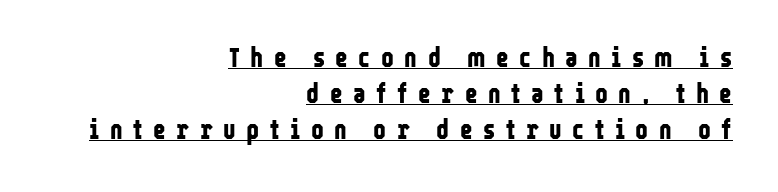
Q: Is the text bold? A: Yes.
Q: Is the text italic (slanted)? A: No, it is upright.
Q: Is the text underlined? A: Yes.
Q: How is the paragraph aligned? A: Right-aligned.
Q: Is the spacing between letters normal or unusually wide? A: Unusually wide.
Q: Is the spacing between lines tight, normal or loose? A: Normal.
